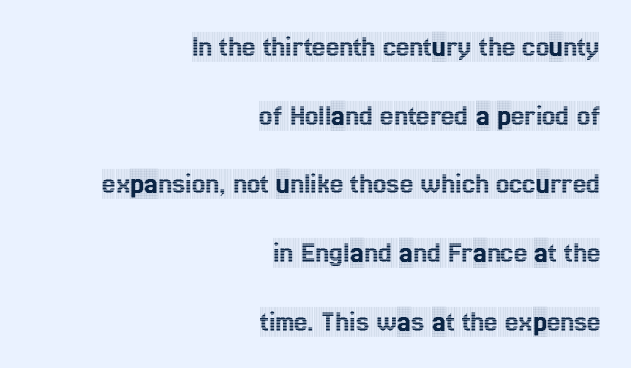
Q: Is the text italic (slanted)? A: No, it is upright.
Q: Is the typeface a serif or a sans-serif typeface? A: Serif.
Q: Is the text underlined? A: No.
Q: How is the paragraph aligned? A: Right-aligned.
Q: Is the spacing between letters normal or unusually wide? A: Normal.
Q: Is the spacing between lines tight, normal or loose? A: Loose.
Q: Width (condensed, normal, or wide)? A: Condensed.
Q: x-height? A: Large.
Q: Monospaced? A: No.
